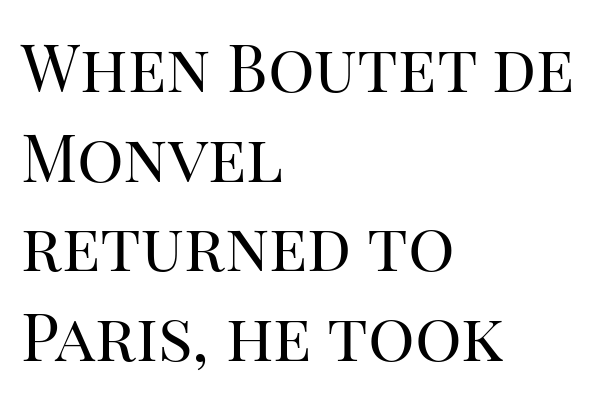
Plain, unruled lines of type. The text was rendered using a seriffed face with decorative stroke endings. The weight would be labelled regular, book, light, or lighter still. Layout note: lines flush left.
